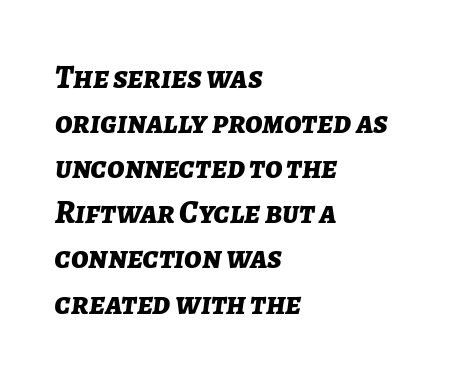
Q: Is the text bold? A: Yes.
Q: Is the text italic (slanted)? A: Yes, it leans right by about 7 degrees.
Q: Is the text underlined? A: No.
Q: How is the paragraph aligned? A: Left-aligned.
Q: Is the spacing between letters normal or unusually wide? A: Normal.
Q: Is the spacing between lines tight, normal or loose? A: Normal.
Q: Width (condensed, normal, or wide)? A: Normal.
Q: Stroke contrast? A: Low.
Q: x-height? A: Medium.
Q: Monospaced? A: No.
